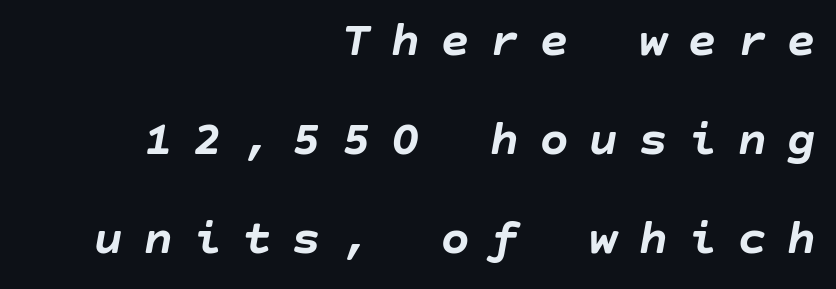
Q: Is the text bold? A: Yes.
Q: Is the text italic (slanted)? A: Yes, it leans right by about 10 degrees.
Q: Is the text underlined? A: No.
Q: How is the paragraph aligned? A: Right-aligned.
Q: Is the spacing between letters normal or unusually wide? A: Unusually wide.
Q: Is the spacing between lines tight, normal or loose? A: Loose.
Q: Width (condensed, normal, or wide)? A: Normal.
Q: Stroke contrast? A: Low.
Q: x-height? A: Large.
